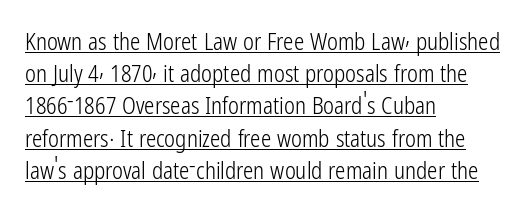
{"italic": "no", "bold": "no", "underline": "yes", "align": "left", "line_spacing": "normal", "line_spacing_ratio": 1.4, "letter_spacing": "normal", "letter_spacing_em": 0.0, "glyph_px": 23}
